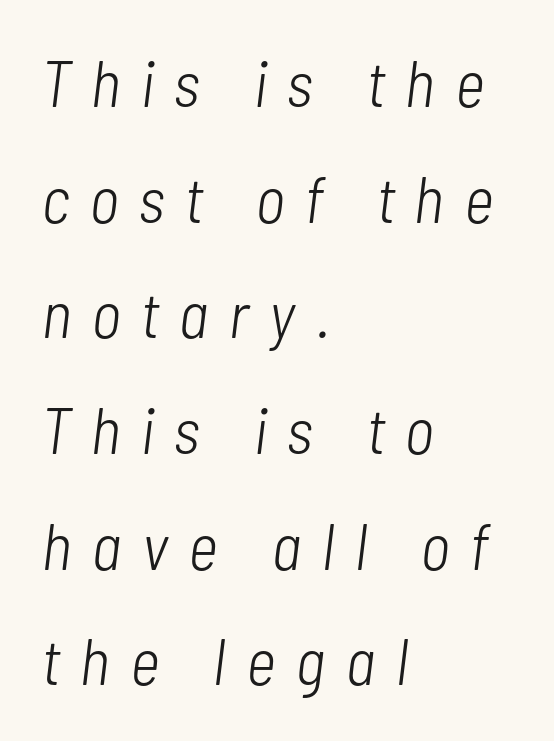
Q: Is the text bold? A: No.
Q: Is the text italic (slanted)? A: Yes, it leans right by about 7 degrees.
Q: Is the text underlined? A: No.
Q: How is the paragraph aligned? A: Left-aligned.
Q: Is the spacing between letters normal or unusually wide? A: Unusually wide.
Q: Width (condensed, normal, or wide)? A: Condensed.
Q: Stroke contrast? A: Low.
Q: x-height? A: Medium.
Q: Monospaced? A: No.
